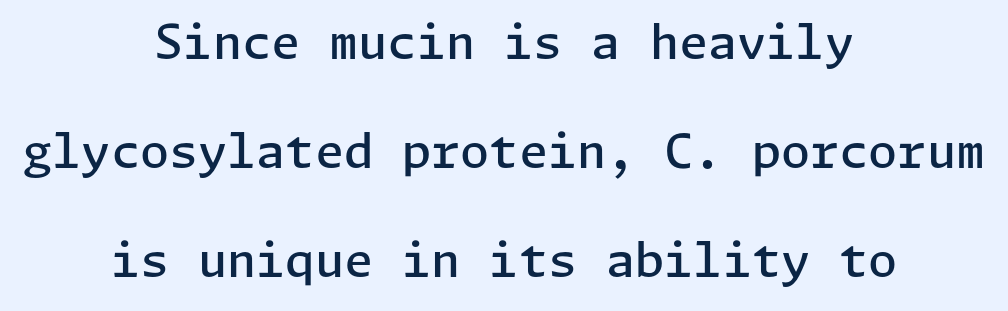
The image shows 47 px semibold sans-serif type, upright; set centered, loose line spacing (2.32x), normal letter spacing, not underlined; low stroke contrast and a medium x-height.
